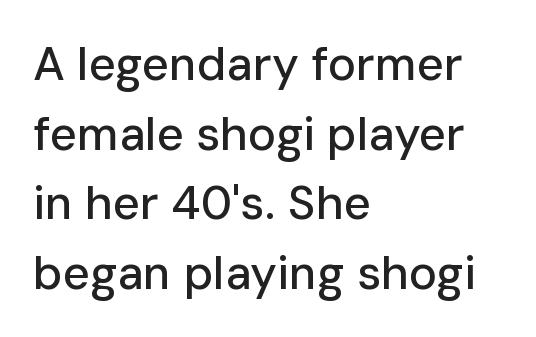
{"serif": "no", "italic": "no", "width": "normal", "stroke_contrast": "low", "x_height": "medium", "monospaced": "no", "underline": "no", "align": "left", "line_spacing": "normal", "line_spacing_ratio": 1.48, "letter_spacing": "normal", "letter_spacing_em": 0.0, "glyph_px": 47}
